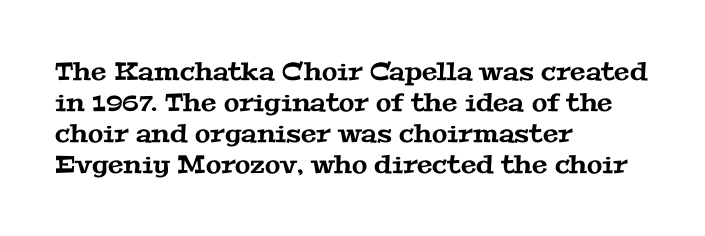
Q: Is the text underlined? A: No.
Q: How is the paragraph aligned? A: Left-aligned.
Q: Is the spacing between letters normal or unusually wide? A: Normal.
